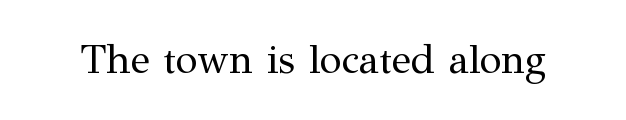
Q: Is the text bold? A: No.
Q: Is the text italic (slanted)? A: No, it is upright.
Q: Is the typeface a serif or a sans-serif typeface? A: Serif.
Q: Is the text underlined? A: No.
Q: Is the spacing between letters normal or unusually wide? A: Normal.
Q: Width (condensed, normal, or wide)? A: Normal.
Q: Stroke contrast? A: Medium.
Q: x-height? A: Medium.
Q: Monospaced? A: No.
